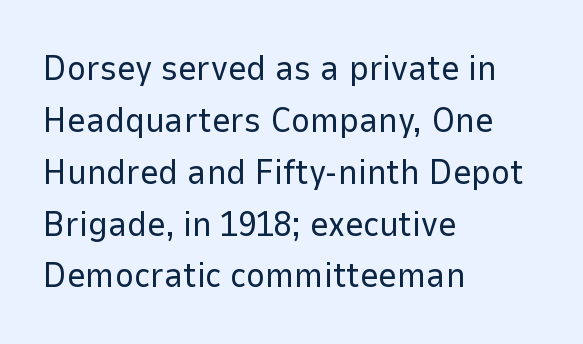
The image shows 36 px regular-weight sans-serif type, upright; set left-aligned, normal line spacing (1.44x), normal letter spacing, not underlined; low stroke contrast and a medium x-height.
